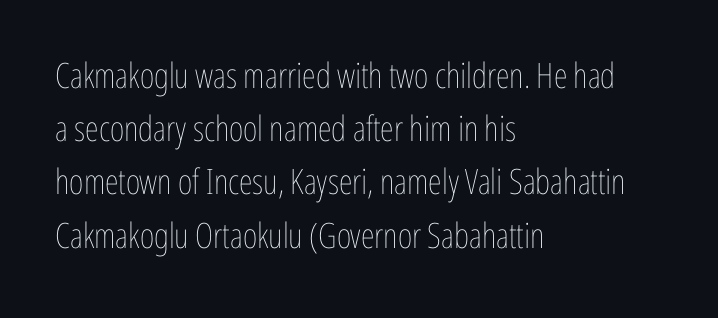
The image shows 35 px thin, condensed type, upright; set left-aligned, normal line spacing (1.52x), normal letter spacing, not underlined; low stroke contrast and a medium x-height.
